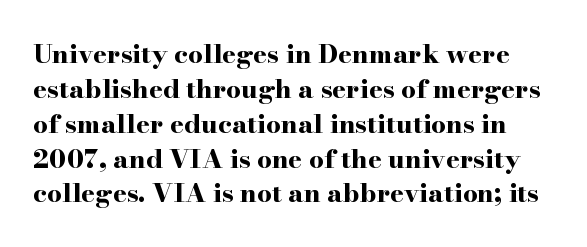
{"italic": "no", "bold": "yes", "underline": "no", "line_spacing": "normal", "line_spacing_ratio": 1.34, "letter_spacing": "normal", "letter_spacing_em": 0.0, "glyph_px": 26}
